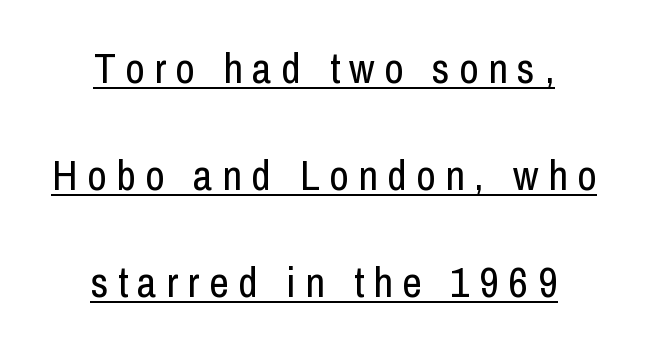
{"serif": "no", "italic": "no", "bold": "no", "weight": "regular", "width": "condensed", "stroke_contrast": "low", "x_height": "medium", "monospaced": "no", "underline": "yes", "align": "center", "line_spacing": "loose", "line_spacing_ratio": 2.49, "letter_spacing": "wide", "letter_spacing_em": 0.22, "glyph_px": 43}
